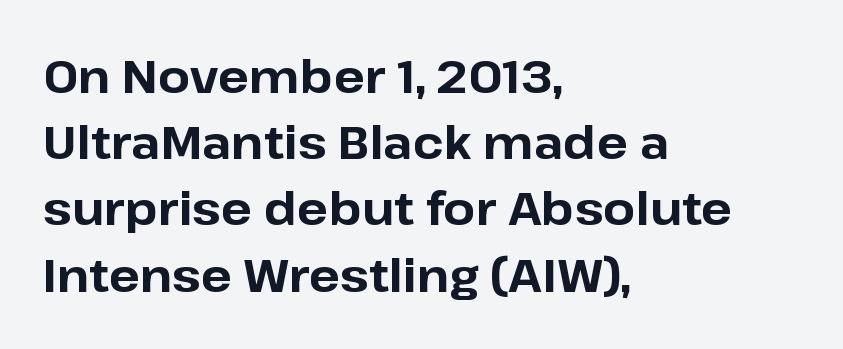
Glyph-to-glyph distance matches everyday printed text. Nobody drew a line under any word here. The designer left line spacing at the default. Teacher's note: observe the even left margin — that is flush-left alignment.
